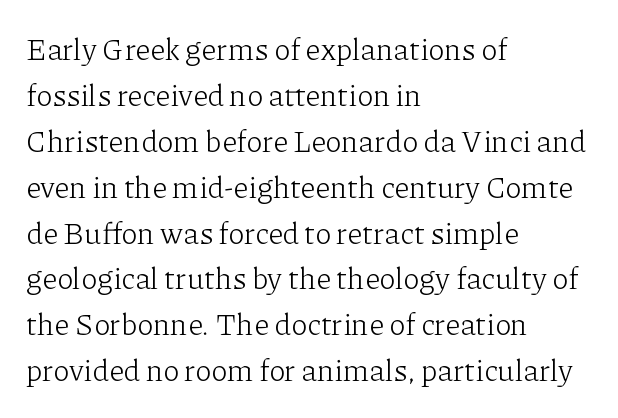
Q: Is the text bold? A: No.
Q: Is the text italic (slanted)? A: No, it is upright.
Q: Is the typeface a serif or a sans-serif typeface? A: Serif.
Q: Is the text underlined? A: No.
Q: How is the paragraph aligned? A: Left-aligned.
Q: Is the spacing between letters normal or unusually wide? A: Normal.
Q: Is the spacing between lines tight, normal or loose? A: Normal.
Q: Width (condensed, normal, or wide)? A: Normal.
Q: Stroke contrast? A: Low.
Q: x-height? A: Medium.
Q: Monospaced? A: No.
